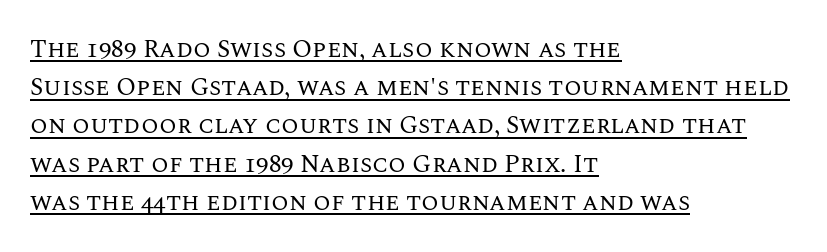
A typesetter would mark this as roman, not italic. Words appear dense and cohesive because spacing is normal. The block of text has a typical density, with ordinary space between rows. Somebody hit Ctrl+U on this one — the words are underlined. Stem width sits at or under what a default text font uses.
